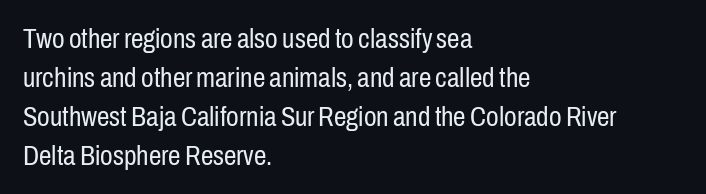
Q: Is the text bold? A: No.
Q: Is the text italic (slanted)? A: No, it is upright.
Q: Is the typeface a serif or a sans-serif typeface? A: Sans-serif.
Q: Is the text underlined? A: No.
Q: How is the paragraph aligned? A: Left-aligned.
Q: Is the spacing between letters normal or unusually wide? A: Normal.
Q: Is the spacing between lines tight, normal or loose? A: Normal.
Q: Width (condensed, normal, or wide)? A: Condensed.
Q: Stroke contrast? A: Low.
Q: x-height? A: Medium.
Q: Monospaced? A: No.
